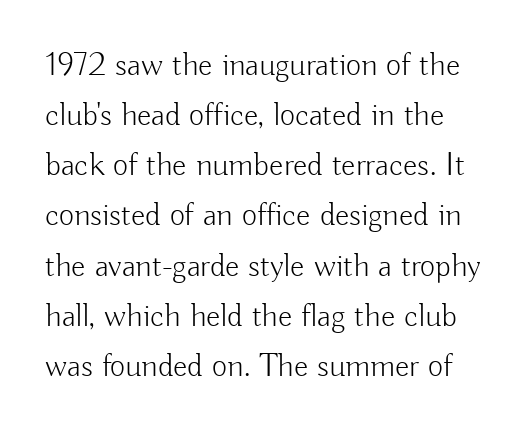
The image shows 33 px light sans-serif type, upright; set normal line spacing (1.52x), normal letter spacing, not underlined; low stroke contrast and a small x-height.
